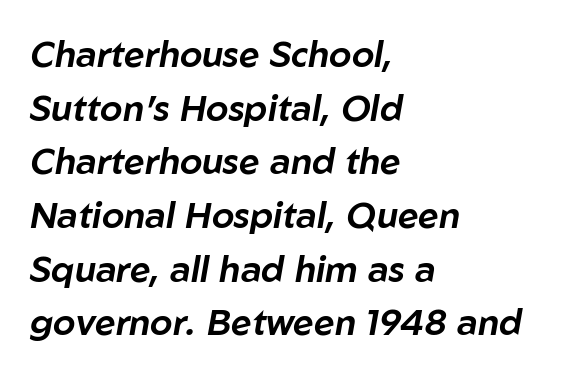
Q: Is the text italic (slanted)? A: Yes, it leans right by about 10 degrees.
Q: Is the text underlined? A: No.
Q: How is the paragraph aligned? A: Left-aligned.
Q: Is the spacing between letters normal or unusually wide? A: Normal.
Q: Is the spacing between lines tight, normal or loose? A: Normal.
Q: Width (condensed, normal, or wide)? A: Normal.
Q: Stroke contrast? A: Low.
Q: x-height? A: Medium.
Q: Monospaced? A: No.
